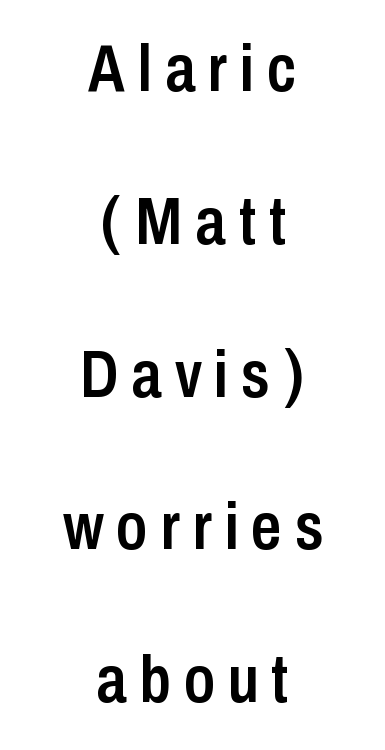
{"serif": "no", "italic": "no", "bold": "semi", "weight": "semibold", "width": "condensed", "stroke_contrast": "low", "x_height": "medium", "monospaced": "no", "underline": "no", "align": "center", "line_spacing": "loose", "line_spacing_ratio": 2.28, "glyph_px": 67}
